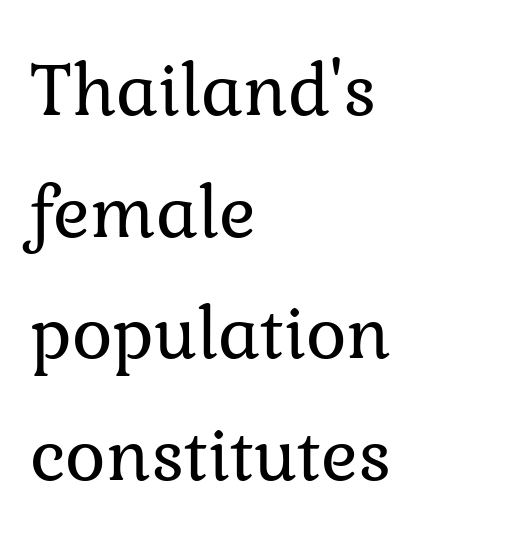
The image shows 77 px regular-weight serif type, upright; set left-aligned, normal line spacing (1.58x), normal letter spacing, not underlined; low stroke contrast and a medium x-height.
